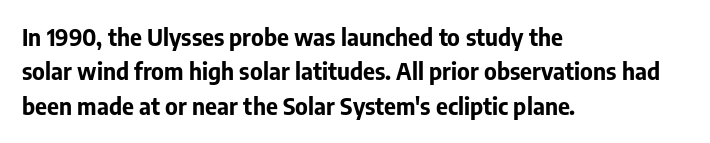
Is the letter spacing exaggerated? No — it looks like the ordinary default. Reading down the block, your eye returns to a fixed left position each line. Heavy-handed strokes throughout: this text is bold. Just letters on the line, the space beneath them empty. Baseline-to-baseline distance is the conventional proportion of letter height. A roman cut, with each character standing at attention.
